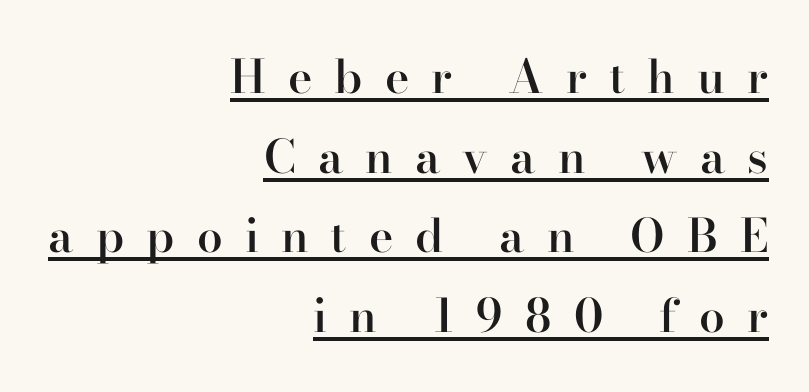
{"serif": "yes", "italic": "no", "bold": "semi", "weight": "semibold", "width": "normal", "stroke_contrast": "high", "x_height": "small", "monospaced": "no", "underline": "yes", "align": "right", "line_spacing_ratio": 1.73, "letter_spacing": "wide", "letter_spacing_em": 0.48, "glyph_px": 46}
